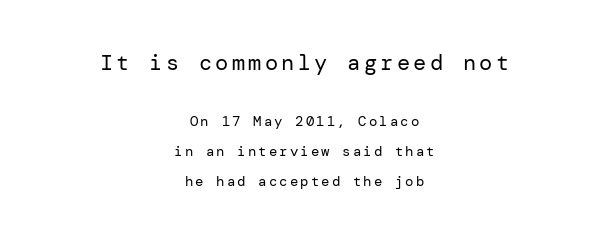
The image shows 22 px text type, upright; set centered, loose line spacing (2.12x), not underlined; the first (top) block is 1.57x larger.
